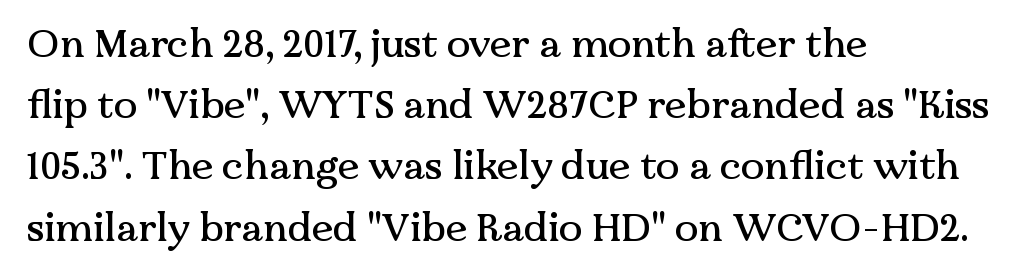
The glyphs are unaccompanied by any horizontal stroke below them. Reading down the block, your eye returns to a fixed left position each line. Stroke terminals: seriffed. The rendering keeps characters at their native spacing. Rows of type keep a routine distance in the vertical direction. Each letter keeps its own natural width here, so spacing adapts to shape.
